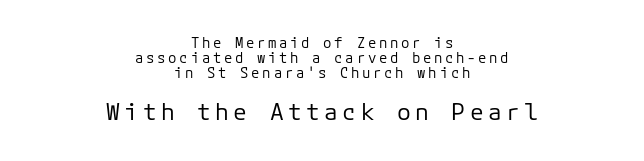
{"italic": "no", "bold": "no", "underline": "no", "align": "center", "line_spacing": "tight", "line_spacing_ratio": 1.07, "larger_block": "second", "size_ratio": 1.64, "glyph_px": 23}
